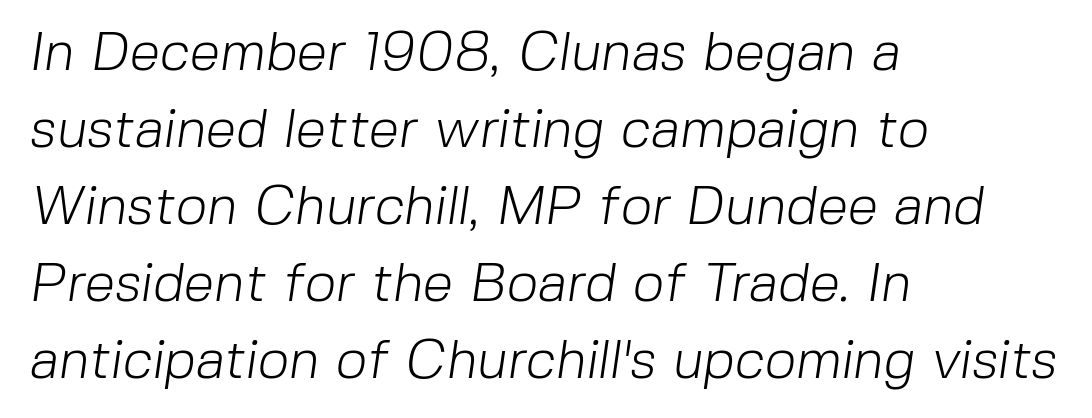
Q: Is the text bold? A: No.
Q: Is the typeface a serif or a sans-serif typeface? A: Sans-serif.
Q: Is the text underlined? A: No.
Q: How is the paragraph aligned? A: Left-aligned.
Q: Is the spacing between letters normal or unusually wide? A: Normal.
Q: Is the spacing between lines tight, normal or loose? A: Normal.
Q: Width (condensed, normal, or wide)? A: Normal.
Q: Stroke contrast? A: Low.
Q: x-height? A: Medium.
Q: Monospaced? A: No.
